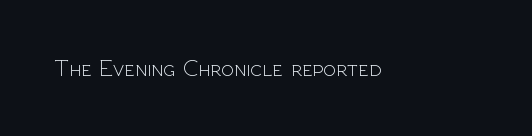
The image shows 24 px text type, upright; set normal letter spacing, not underlined.
